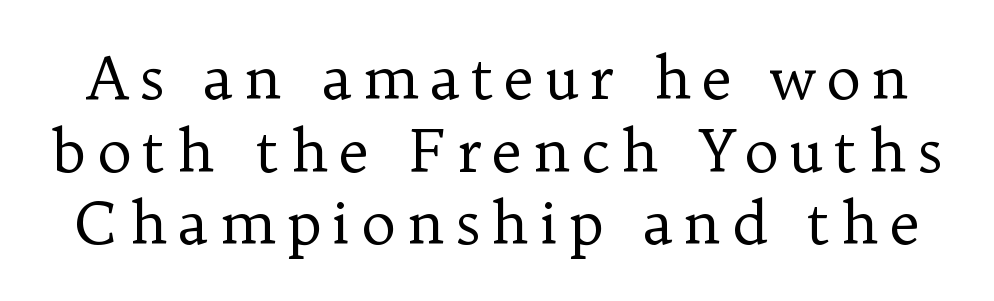
Q: Is the text bold? A: No.
Q: Is the text italic (slanted)? A: No, it is upright.
Q: Is the typeface a serif or a sans-serif typeface? A: Serif.
Q: Is the text underlined? A: No.
Q: Width (condensed, normal, or wide)? A: Normal.
Q: Stroke contrast? A: Low.
Q: x-height? A: Medium.
Q: Monospaced? A: No.
